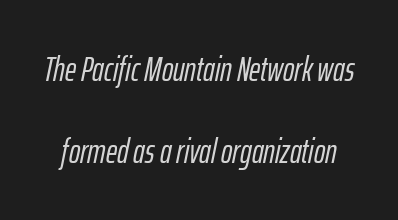
The image shows 34 px condensed type, italic (leaning right); set loose line spacing (2.4x), normal letter spacing, not underlined; low stroke contrast and a medium x-height.
